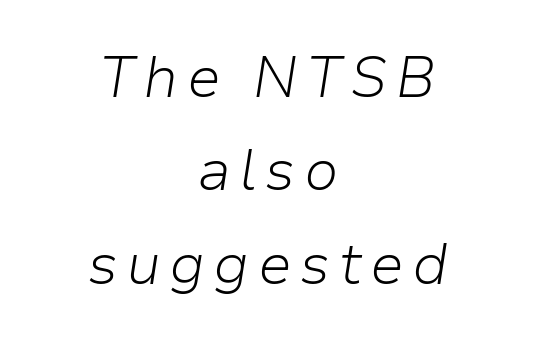
The image shows 57 px light type, italic (leaning right); set centered, normal line spacing (1.64x), not underlined; low stroke contrast and a medium x-height.
